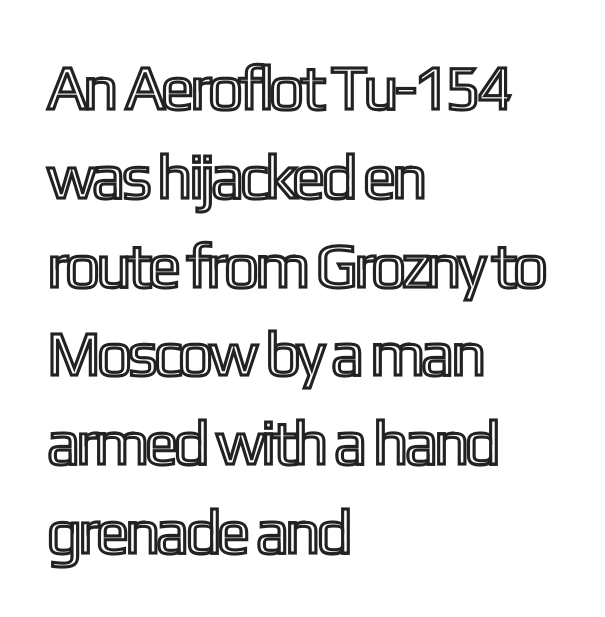
Q: Is the text italic (slanted)? A: No, it is upright.
Q: Is the text underlined? A: No.
Q: How is the paragraph aligned? A: Left-aligned.
Q: Is the spacing between letters normal or unusually wide? A: Normal.
Q: Is the spacing between lines tight, normal or loose? A: Normal.
Q: Width (condensed, normal, or wide)? A: Condensed.
Q: x-height? A: Medium.
Q: Monospaced? A: No.
